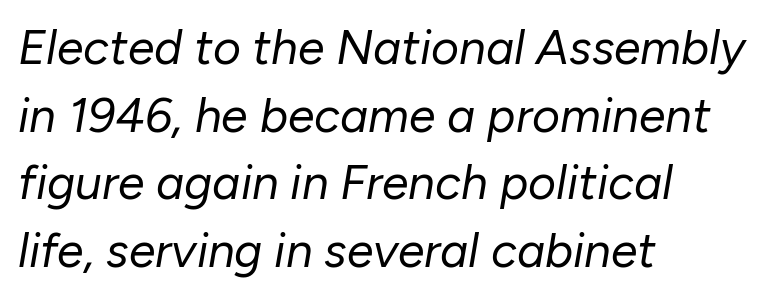
Q: Is the text bold? A: No.
Q: Is the text italic (slanted)? A: Yes, it leans right by about 10 degrees.
Q: Is the text underlined? A: No.
Q: How is the paragraph aligned? A: Left-aligned.
Q: Is the spacing between letters normal or unusually wide? A: Normal.
Q: Is the spacing between lines tight, normal or loose? A: Normal.
Q: Width (condensed, normal, or wide)? A: Normal.
Q: Stroke contrast? A: Low.
Q: x-height? A: Medium.
Q: Monospaced? A: No.
